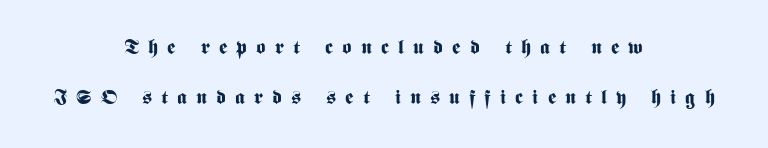
Q: Is the text bold? A: Yes.
Q: Is the text italic (slanted)? A: No, it is upright.
Q: Is the text underlined? A: No.
Q: How is the paragraph aligned? A: Centered.
Q: Is the spacing between letters normal or unusually wide? A: Unusually wide.
Q: Is the spacing between lines tight, normal or loose? A: Loose.
